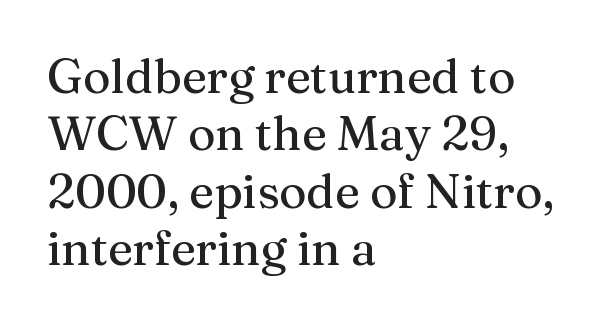
The image shows 47 px serif type, upright; set left-aligned, line spacing 1.22x, normal letter spacing, not underlined; medium stroke contrast and a medium x-height.
